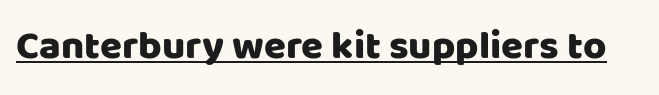
The type sits square on the baseline with zero lean. Tracking here is standard; glyphs follow each other at the usual distance. The face used here is proportionally spaced, like ordinary book or web type. Looks like someone drew a line under every word here. The characters display no serif detailing; their extremities are plain.
